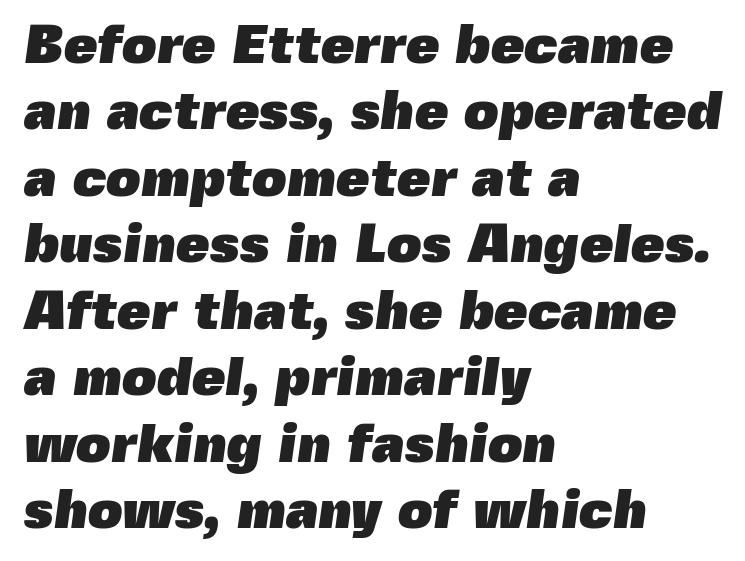
Q: Is the text bold? A: Yes.
Q: Is the typeface a serif or a sans-serif typeface? A: Sans-serif.
Q: Is the text underlined? A: No.
Q: How is the paragraph aligned? A: Left-aligned.
Q: Is the spacing between letters normal or unusually wide? A: Normal.
Q: Width (condensed, normal, or wide)? A: Normal.
Q: x-height? A: Medium.
Q: Monospaced? A: No.
